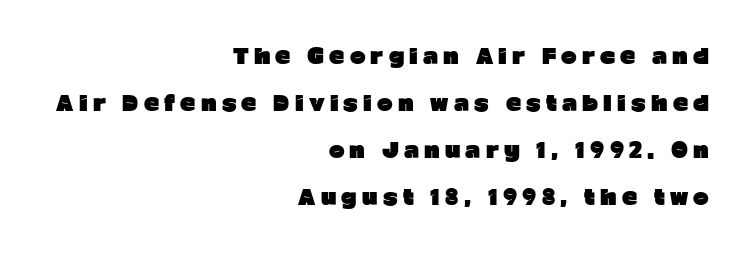
All the whitespace from short lines collects on the left. Italic? Not at all — the glyphs are vertical. This block would shrink considerably if given ordinary leading; it's expanded now. The strokes are fattened all the way to bold. This sample uses expanded letter spacing, leaving extra air between glyphs. Clear beneath every line of the passage.
